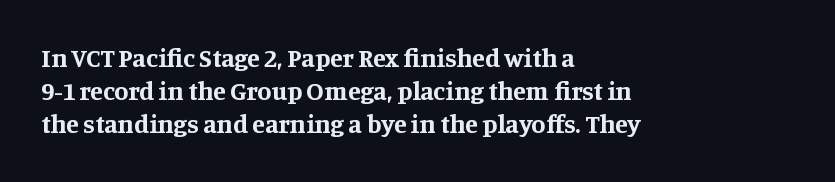
The leading is moderate, giving the passage an even texture. A dark, heavy texture on the line: the type is bold. Descenders hang freely into open space. Letter spacing: default. Notice how the passage keeps a crisp vertical edge on the left only. This is roman type, the default non-slanted kind.
